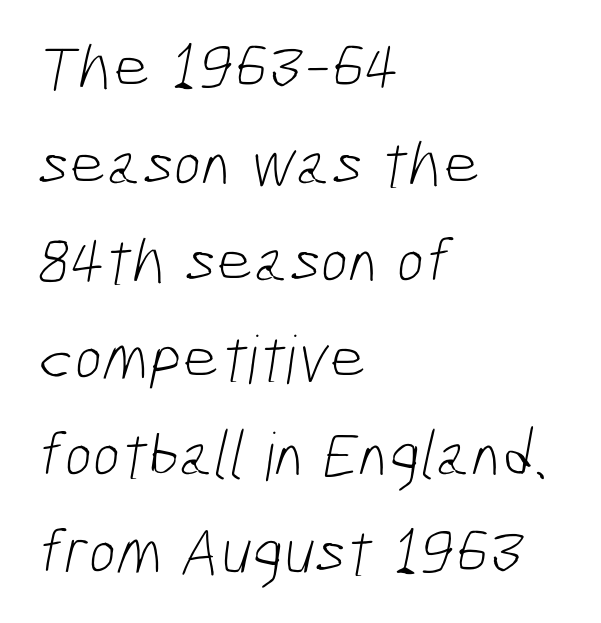
{"serif": "no", "bold": "no", "weight": "light", "width": "condensed", "stroke_contrast": "low", "x_height": "medium", "monospaced": "no", "underline": "no", "align": "left", "line_spacing": "normal", "line_spacing_ratio": 1.47, "letter_spacing": "normal", "letter_spacing_em": 0.0, "glyph_px": 66}
